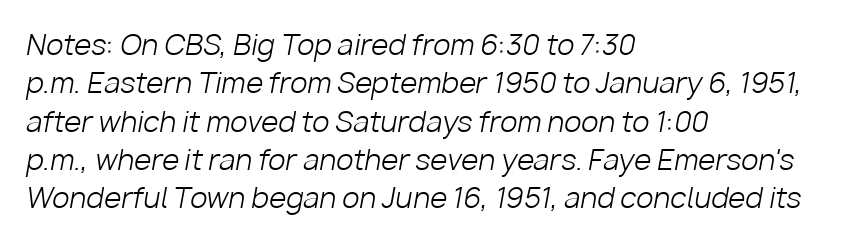
An italicized treatment has been applied to the whole sample. Spacing between characters is what you'd get straight out of the box. A student would call this left alignment; a typographer would say flush left, rag right. Vertical stems look standard width or narrower in stroke. Here the designer chose a conventional face with non-uniform glyph widths.
